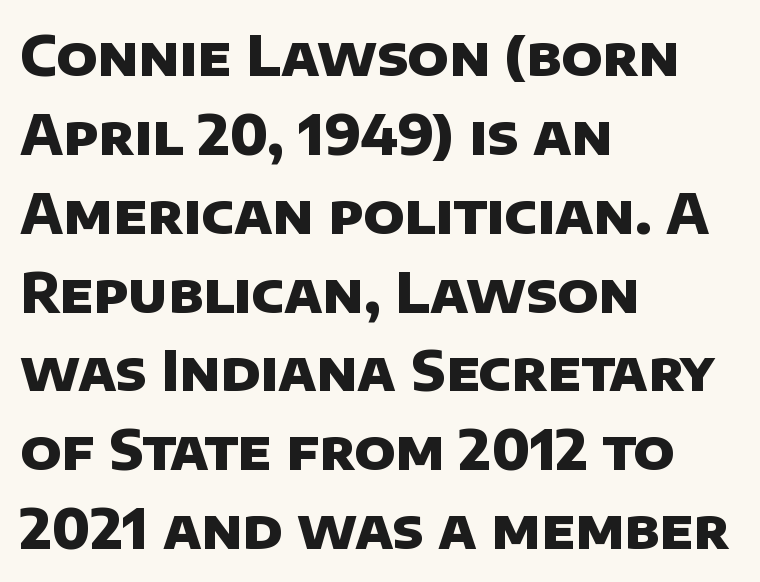
{"serif": "no", "bold": "yes", "weight": "heavy", "width": "normal", "stroke_contrast": "low", "x_height": "large", "monospaced": "no", "underline": "no", "align": "left", "line_spacing": "normal", "line_spacing_ratio": 1.46, "letter_spacing": "normal", "letter_spacing_em": 0.0, "glyph_px": 54}
